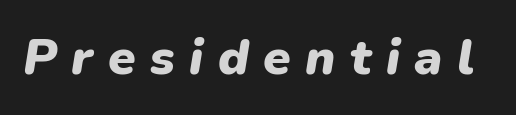
Q: Is the text bold? A: Yes.
Q: Is the text italic (slanted)? A: Yes, it leans right by about 9 degrees.
Q: Is the text underlined? A: No.
Q: Is the spacing between letters normal or unusually wide? A: Unusually wide.
Q: Width (condensed, normal, or wide)? A: Normal.
Q: Stroke contrast? A: Low.
Q: x-height? A: Medium.
Q: Monospaced? A: No.
